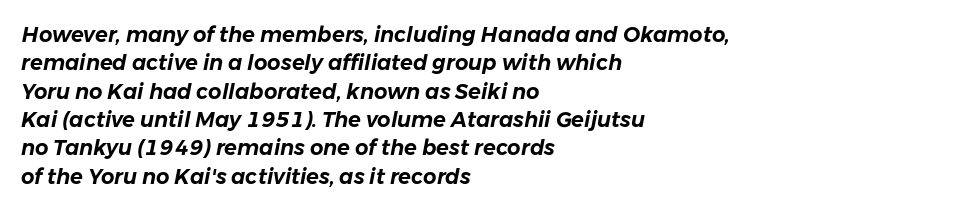
Descenders are the only things crossing below the line. The letters are slanted; this is an italic face. Notice how the passage keeps a crisp vertical edge on the left only. This sample uses plain, unmodified letter spacing.
